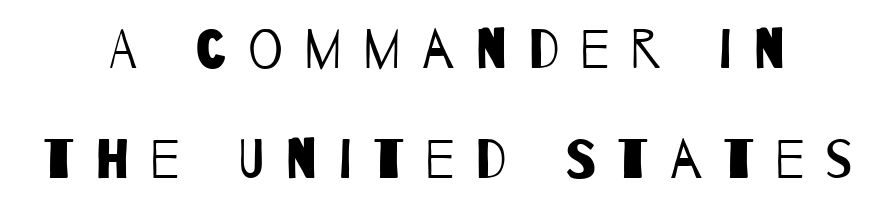
{"serif": "no", "bold": "no", "weight": "regular", "width": "condensed", "stroke_contrast": "low", "x_height": "large", "monospaced": "no", "underline": "no", "line_spacing": "loose", "line_spacing_ratio": 2.0, "letter_spacing": "wide", "letter_spacing_em": 0.38, "glyph_px": 55}
